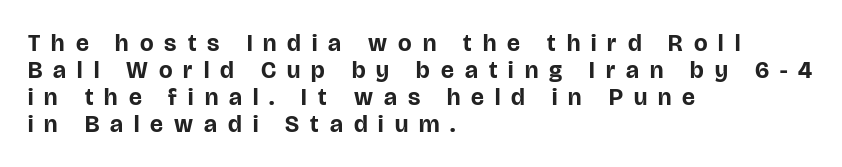
Q: Is the text bold? A: Yes.
Q: Is the text italic (slanted)? A: No, it is upright.
Q: Is the text underlined? A: No.
Q: How is the paragraph aligned? A: Left-aligned.
Q: Is the spacing between letters normal or unusually wide? A: Unusually wide.
Q: Is the spacing between lines tight, normal or loose? A: Tight.
